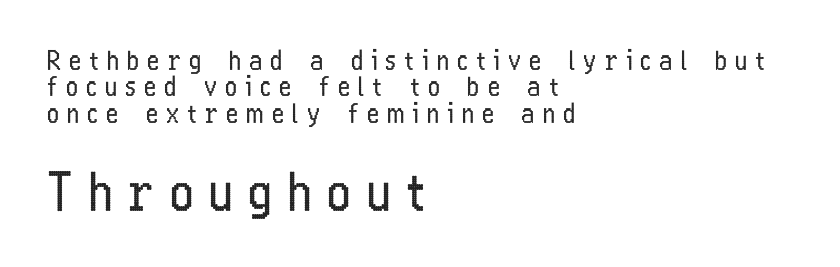
Q: Is the text bold? A: No.
Q: Is the text italic (slanted)? A: No, it is upright.
Q: Is the typeface a serif or a sans-serif typeface? A: Sans-serif.
Q: Is the text underlined? A: No.
Q: How is the paragraph aligned? A: Left-aligned.
Q: Is the spacing between letters normal or unusually wide? A: Unusually wide.
Q: Is the spacing between lines tight, normal or loose? A: Tight.
Q: Which block of text is set in a larger size, the first (top) or the second (bottom)? A: The second (bottom) one.
Q: Width (condensed, normal, or wide)? A: Condensed.
Q: Stroke contrast? A: Low.
Q: x-height? A: Medium.
Q: Monospaced? A: No.
